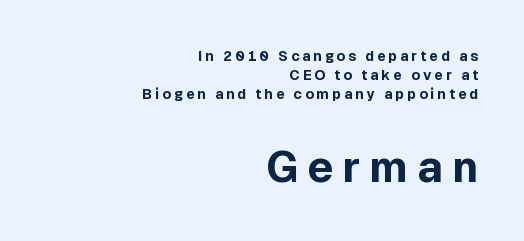
Q: Is the text bold? A: Yes.
Q: Is the text italic (slanted)? A: No, it is upright.
Q: Is the typeface a serif or a sans-serif typeface? A: Sans-serif.
Q: Is the text underlined? A: No.
Q: How is the paragraph aligned? A: Right-aligned.
Q: Is the spacing between letters normal or unusually wide? A: Unusually wide.
Q: Is the spacing between lines tight, normal or loose? A: Normal.
Q: Which block of text is set in a larger size, the first (top) or the second (bottom)? A: The second (bottom) one.
Q: Width (condensed, normal, or wide)? A: Normal.
Q: x-height? A: Medium.
Q: Monospaced? A: No.
